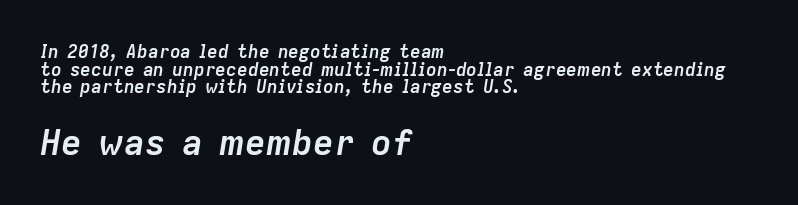
Q: Is the text bold? A: Yes.
Q: Is the text italic (slanted)? A: Yes, it leans right by about 9 degrees.
Q: Is the text underlined? A: No.
Q: How is the paragraph aligned? A: Left-aligned.
Q: Is the spacing between letters normal or unusually wide? A: Normal.
Q: Is the spacing between lines tight, normal or loose? A: Tight.
Q: Which block of text is set in a larger size, the first (top) or the second (bottom)? A: The second (bottom) one.
Q: Width (condensed, normal, or wide)? A: Normal.
Q: Stroke contrast? A: Low.
Q: x-height? A: Medium.
Q: Monospaced? A: No.
